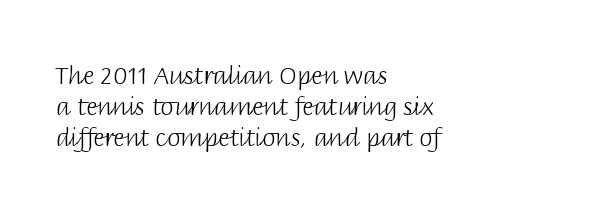
{"italic": "no", "bold": "no", "underline": "no", "align": "left", "line_spacing": "normal", "line_spacing_ratio": 1.29, "letter_spacing": "normal", "letter_spacing_em": 0.0, "glyph_px": 24}
